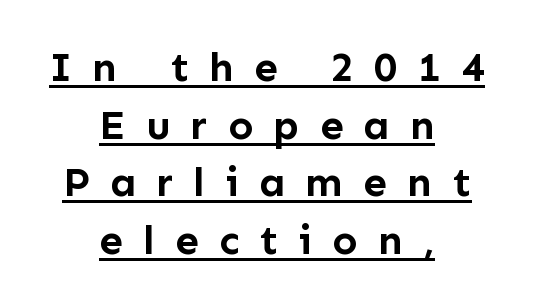
Q: Is the text bold? A: Yes.
Q: Is the text italic (slanted)? A: No, it is upright.
Q: Is the typeface a serif or a sans-serif typeface? A: Sans-serif.
Q: Is the text underlined? A: Yes.
Q: How is the paragraph aligned? A: Centered.
Q: Is the spacing between letters normal or unusually wide? A: Unusually wide.
Q: Is the spacing between lines tight, normal or loose? A: Normal.
Q: Width (condensed, normal, or wide)? A: Normal.
Q: Stroke contrast? A: Low.
Q: x-height? A: Medium.
Q: Monospaced? A: No.
